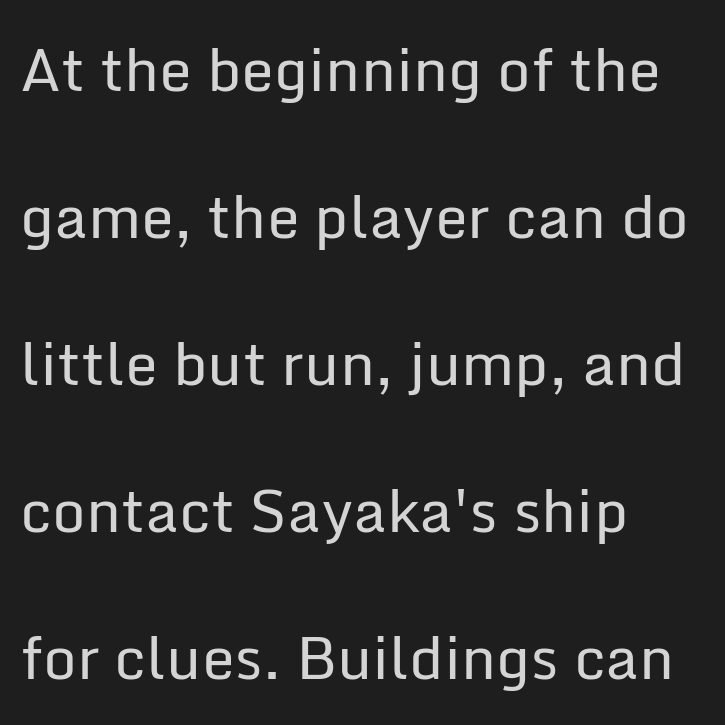
Q: Is the text bold? A: No.
Q: Is the text italic (slanted)? A: No, it is upright.
Q: Is the typeface a serif or a sans-serif typeface? A: Sans-serif.
Q: Is the text underlined? A: No.
Q: How is the paragraph aligned? A: Left-aligned.
Q: Is the spacing between letters normal or unusually wide? A: Normal.
Q: Is the spacing between lines tight, normal or loose? A: Loose.
Q: Width (condensed, normal, or wide)? A: Normal.
Q: Stroke contrast? A: Low.
Q: x-height? A: Medium.
Q: Monospaced? A: No.
